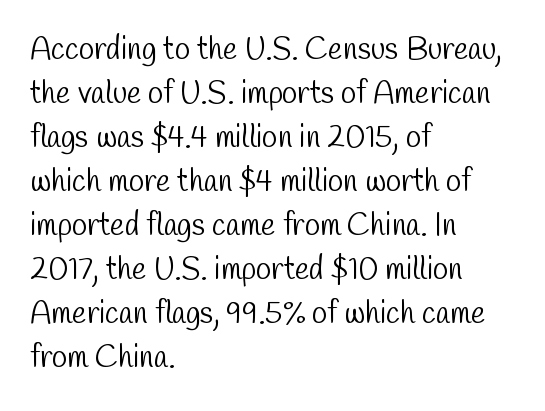
The image shows 31 px light, condensed sans-serif type; set left-aligned, normal line spacing (1.42x), normal letter spacing, not underlined; low stroke contrast and a medium x-height.
